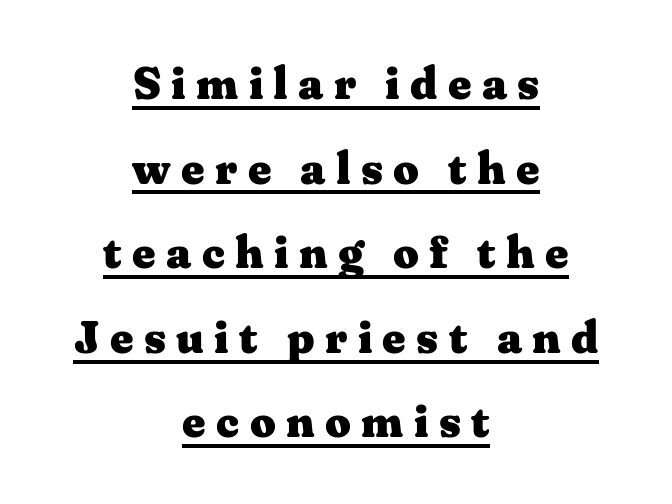
Look at the tracking — it's clearly loosened, letters drifting apart. The rendering shows small feet on the letterforms — a serif design. Varying glyph widths throughout — classic text-font behaviour. Teacher's note: observe the equal gaps on both sides — that is centered alignment. Is the type bold? Yes — the strokes are clearly thick and heavy.
